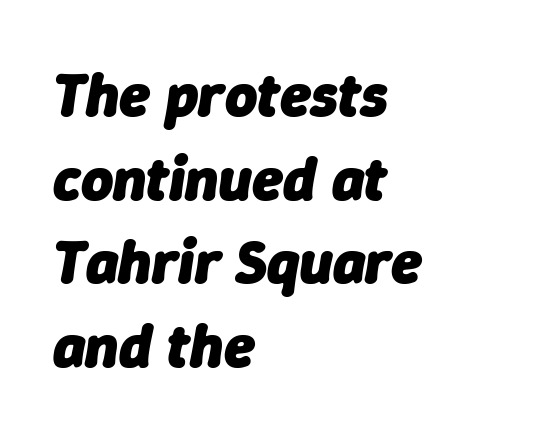
{"italic": "yes", "lean": "right", "slant_degrees": 9, "bold": "yes", "weight": "heavy", "width": "normal", "stroke_contrast": "low", "x_height": "medium", "monospaced": "no", "underline": "no", "align": "left", "line_spacing": "normal", "line_spacing_ratio": 1.35, "letter_spacing": "normal", "letter_spacing_em": 0.0, "glyph_px": 62}
